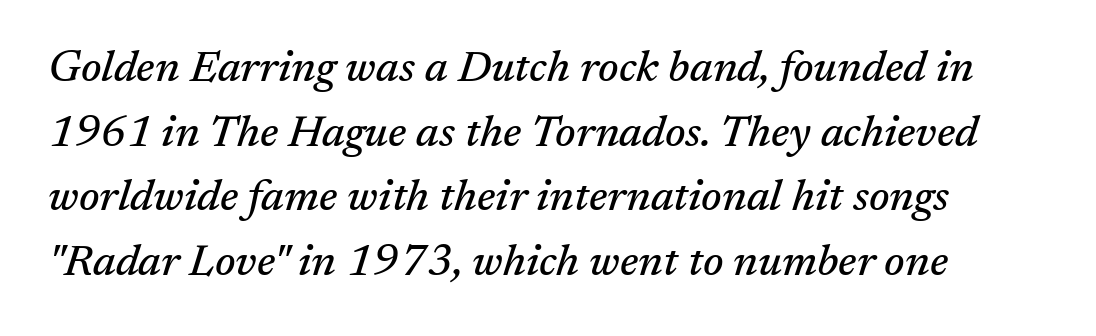
The image shows 44 px serif type, italic (leaning right); set left-aligned, normal line spacing (1.47x), normal letter spacing, not underlined; medium stroke contrast and a medium x-height.
